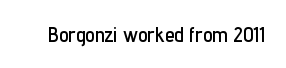
Q: Is the text italic (slanted)? A: No, it is upright.
Q: Is the text underlined? A: No.
Q: Is the spacing between letters normal or unusually wide? A: Normal.
